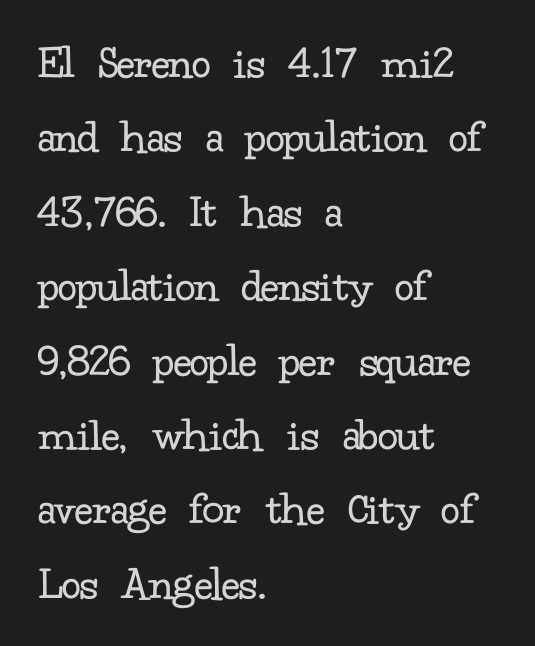
A typesetter would call this leading conventional body-copy spacing. The letters advance in unequal steps, a hallmark of proportional type. Short and long lines alike share a common starting point at left. Stem width sits at or under what a default text font uses.
